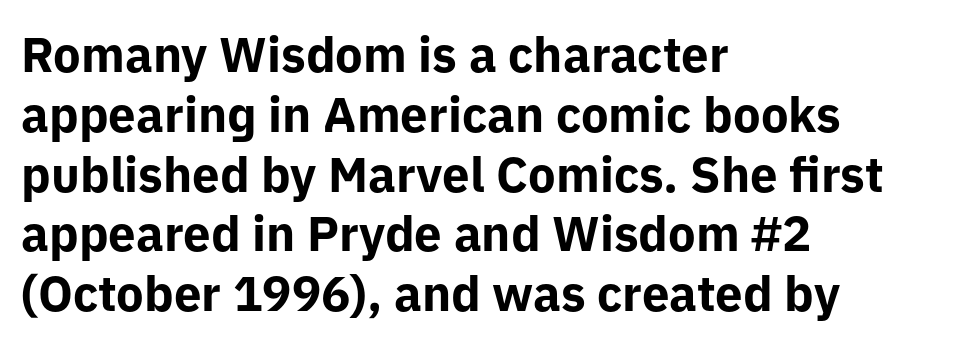
The image shows 49 px bold sans-serif type, upright; set left-aligned, line spacing 1.22x, normal letter spacing, not underlined; low stroke contrast and a medium x-height.
